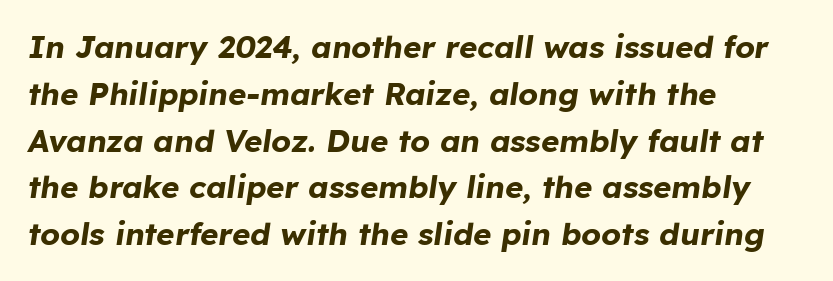
{"italic": "yes", "lean": "right", "slant_degrees": 8, "bold": "yes", "weight": "bold", "width": "normal", "stroke_contrast": "low", "x_height": "medium", "monospaced": "no", "underline": "no", "align": "left", "line_spacing": "normal", "line_spacing_ratio": 1.51, "letter_spacing": "normal", "letter_spacing_em": 0.0, "glyph_px": 31}
